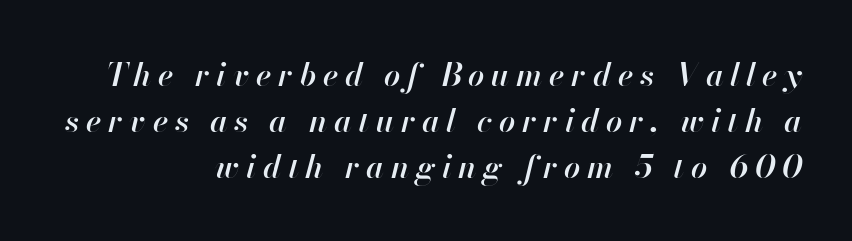
Q: Is the text bold? A: Semi-bold.
Q: Is the text italic (slanted)? A: Yes, it leans right by about 13 degrees.
Q: Is the text underlined? A: No.
Q: How is the paragraph aligned? A: Right-aligned.
Q: Is the spacing between letters normal or unusually wide? A: Unusually wide.
Q: Is the spacing between lines tight, normal or loose? A: Normal.
Q: Width (condensed, normal, or wide)? A: Normal.
Q: Stroke contrast? A: High.
Q: x-height? A: Small.
Q: Monospaced? A: No.
